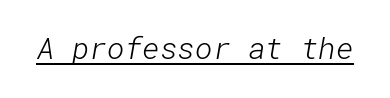
The string is rendered with underlining switched on. The rendering shows plain stroke endings on the letterforms — a sans-serif design. Is this a heavy cut? Hardly; it is regular or lighter. Compared with typical body copy, the letter spacing here is the same.
